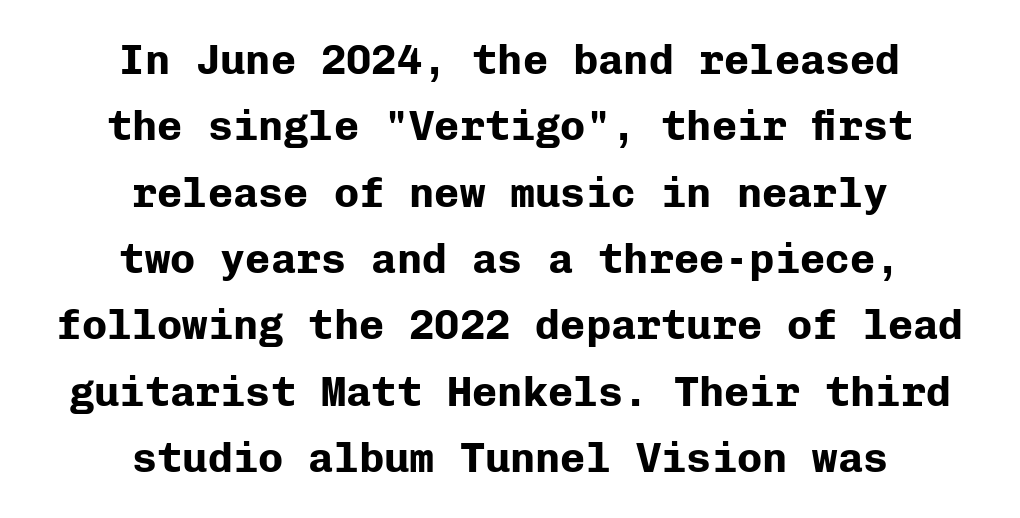
Q: Is the text bold? A: Yes.
Q: Is the text italic (slanted)? A: No, it is upright.
Q: Is the typeface a serif or a sans-serif typeface? A: Sans-serif.
Q: Is the text underlined? A: No.
Q: How is the paragraph aligned? A: Centered.
Q: Is the spacing between letters normal or unusually wide? A: Normal.
Q: Is the spacing between lines tight, normal or loose? A: Normal.
Q: Width (condensed, normal, or wide)? A: Normal.
Q: Stroke contrast? A: Low.
Q: x-height? A: Medium.
Q: Monospaced? A: Yes.
